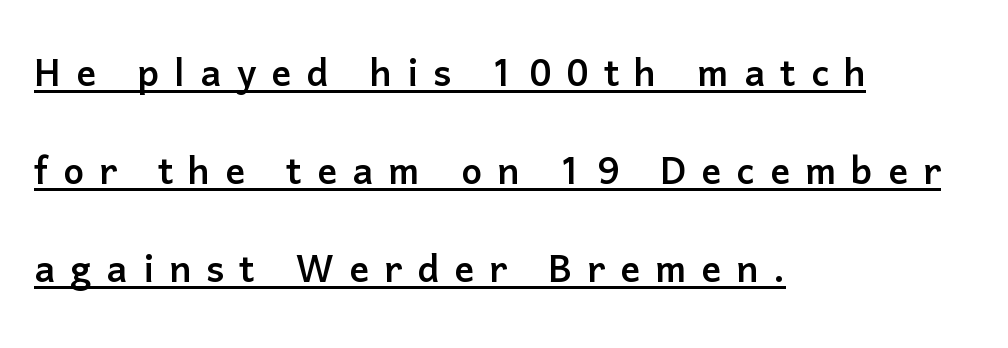
{"serif": "no", "italic": "no", "width": "normal", "stroke_contrast": "low", "x_height": "medium", "monospaced": "no", "underline": "yes", "align": "left", "line_spacing": "loose", "line_spacing_ratio": 2.0, "letter_spacing": "wide", "letter_spacing_em": 0.31, "glyph_px": 49}
